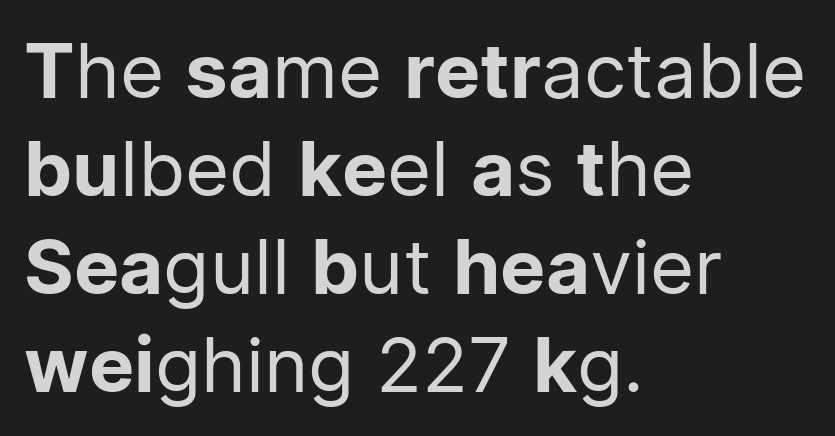
{"serif": "no", "italic": "no", "bold": "no", "weight": "regular", "width": "normal", "stroke_contrast": "low", "x_height": "medium", "monospaced": "no", "underline": "no", "align": "left", "line_spacing": "normal", "line_spacing_ratio": 1.29, "letter_spacing": "normal", "letter_spacing_em": 0.0, "glyph_px": 76}
